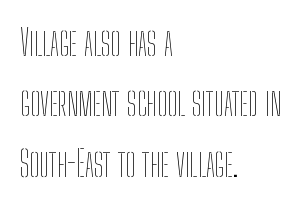
The image shows 36 px thin, condensed type, upright; set left-aligned, normal line spacing (1.68x), normal letter spacing, not underlined; low stroke contrast and a medium x-height.
